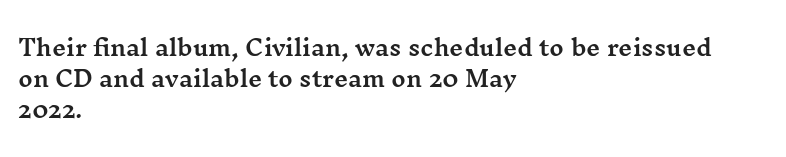
No italicization has been applied; the sample stays upright. The text block is weighted toward the left margin, trailing off unevenly rightward. Each row of text sits above clean, open space. Leading matches the norm, producing a regular column. Nobody touched the tracking dial on this one.
